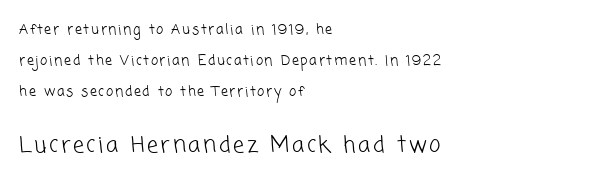
Two sizes are in play, and the larger belongs to the second block. This reads as an unemphasized weight, regular at the heaviest. This rendering features lettering with no underline. Layout note: lines flush left.
